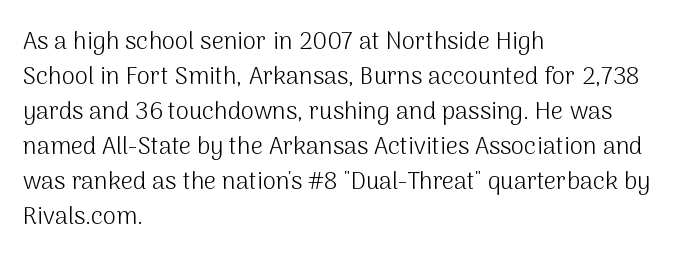
No word sits above an underline. This is the regular roman posture of the typeface. The lines in this sample share a left origin and differ only in where they stop. Successive baselines arrive at the customary interval.
